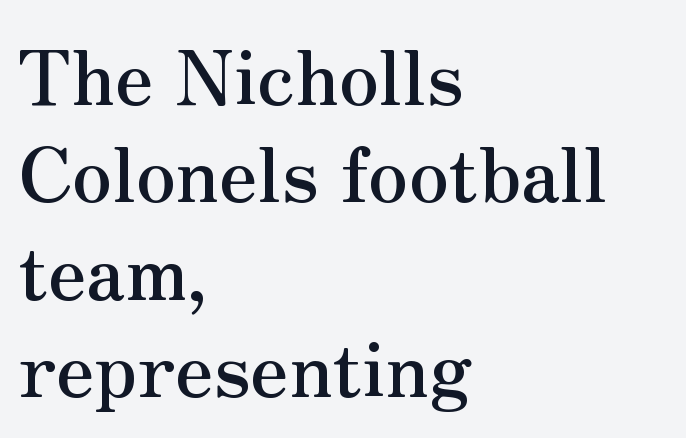
Q: Is the text italic (slanted)? A: No, it is upright.
Q: Is the typeface a serif or a sans-serif typeface? A: Serif.
Q: Is the text underlined? A: No.
Q: How is the paragraph aligned? A: Left-aligned.
Q: Is the spacing between letters normal or unusually wide? A: Normal.
Q: Is the spacing between lines tight, normal or loose? A: Normal.
Q: Width (condensed, normal, or wide)? A: Normal.
Q: Stroke contrast? A: Medium.
Q: x-height? A: Small.
Q: Monospaced? A: No.
